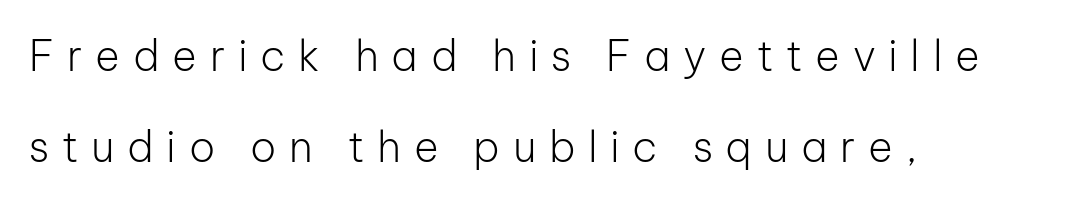
{"serif": "no", "italic": "no", "bold": "no", "weight": "light", "width": "normal", "stroke_contrast": "low", "x_height": "medium", "monospaced": "no", "underline": "no", "align": "left", "line_spacing": "loose", "line_spacing_ratio": 2.16, "letter_spacing": "wide", "letter_spacing_em": 0.3, "glyph_px": 42}
